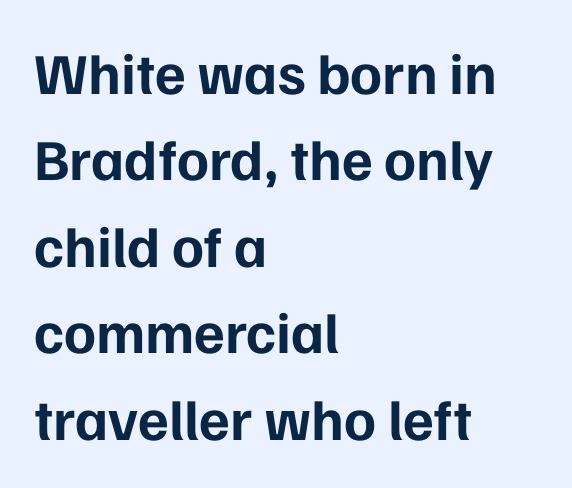
The passage shown is typeset with a sans-serif family. In terms of posture, this sample is upright. Typographic density is high because the face is bold. How are the letters spaced? Ordinarily, with no added tracking. This rendering features lettering with no underline.
